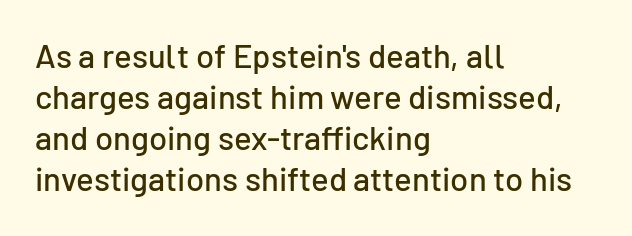
Q: Is the text italic (slanted)? A: No, it is upright.
Q: Is the typeface a serif or a sans-serif typeface? A: Sans-serif.
Q: Is the text underlined? A: No.
Q: How is the paragraph aligned? A: Left-aligned.
Q: Is the spacing between letters normal or unusually wide? A: Normal.
Q: Width (condensed, normal, or wide)? A: Normal.
Q: Stroke contrast? A: Low.
Q: x-height? A: Medium.
Q: Monospaced? A: No.
